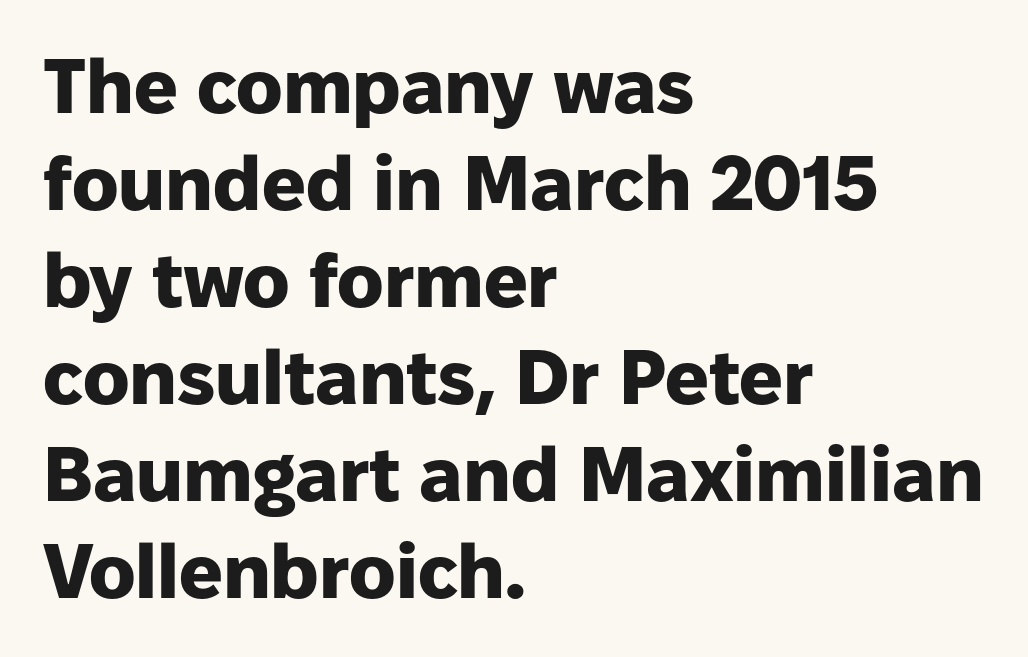
Letter spacing: default. Note: no serifs on the glyphs. Looks like regular typesetting: each glyph gets only the width it needs. Lines of text with bare space underneath. Reading down the block, your eye returns to a fixed left position each line.
